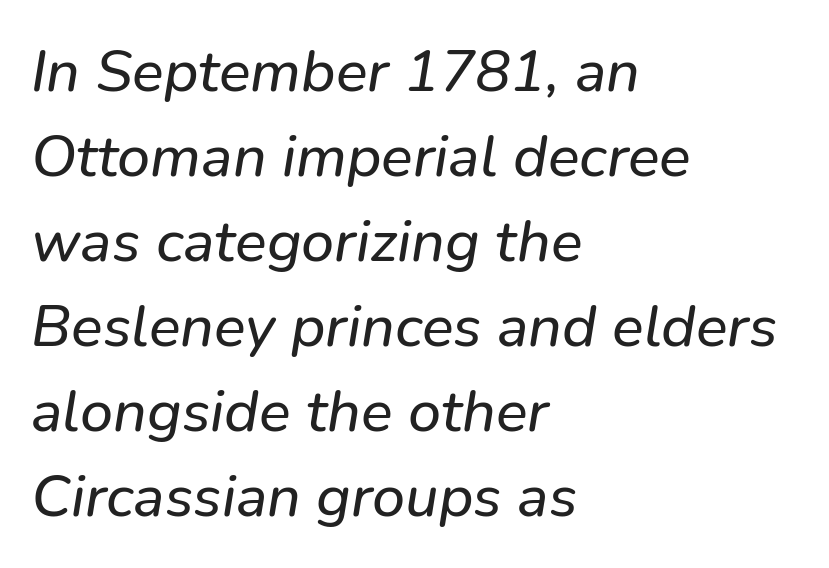
The image shows 59 px sans-serif type; set left-aligned, normal line spacing (1.44x), normal letter spacing, not underlined; low stroke contrast and a medium x-height.
